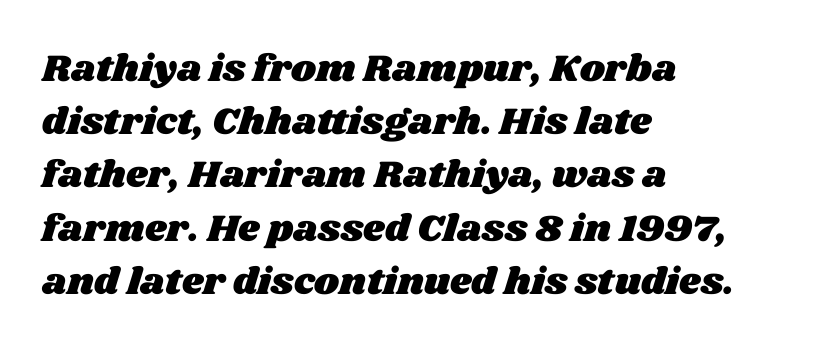
The image shows 38 px wide type; set left-aligned, normal line spacing (1.4x), normal letter spacing, not underlined; medium stroke contrast and a large x-height.
